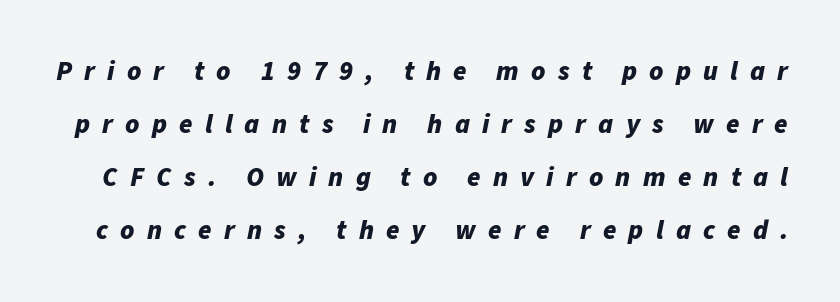
{"italic": "yes", "lean": "right", "slant_degrees": 11, "bold": "yes", "underline": "no", "line_spacing": "loose", "line_spacing_ratio": 1.96, "letter_spacing": "wide", "letter_spacing_em": 0.45, "glyph_px": 27}
